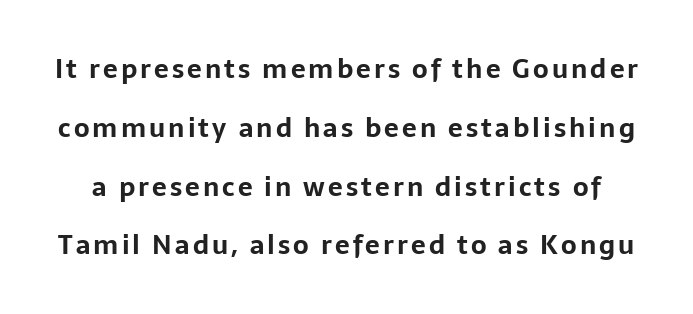
Q: Is the text bold? A: Yes.
Q: Is the text italic (slanted)? A: No, it is upright.
Q: Is the text underlined? A: No.
Q: Is the spacing between lines tight, normal or loose? A: Loose.
